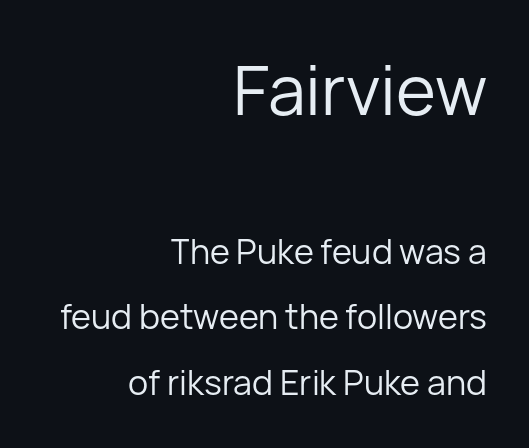
{"serif": "no", "italic": "no", "bold": "no", "weight": "regular", "width": "normal", "stroke_contrast": "low", "x_height": "medium", "monospaced": "no", "underline": "no", "align": "right", "line_spacing": "loose", "line_spacing_ratio": 1.92, "letter_spacing": "normal", "letter_spacing_em": 0.0, "larger_block": "first", "size_ratio": 2.0, "glyph_px": 68}
